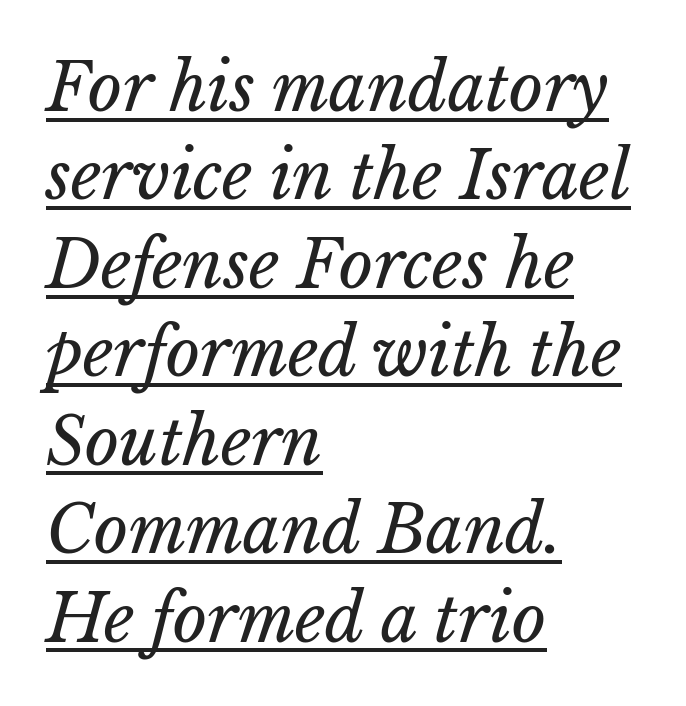
Stems and bowls with no extra thickness — not bold. Characters are canted at an angle relative to the baseline's perpendicular. Nobody touched the tracking dial on this one. Leading: standard.
